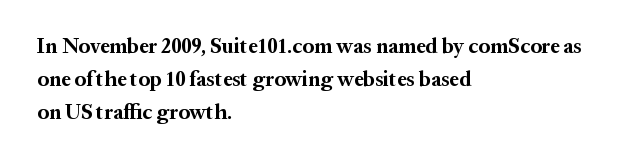
The font is running at its bold setting. Letters rest on an invisible, unmarked baseline. Students, note that the glyphs here touch the page at normal intervals. The rendering anchors every line to the left-hand side.
